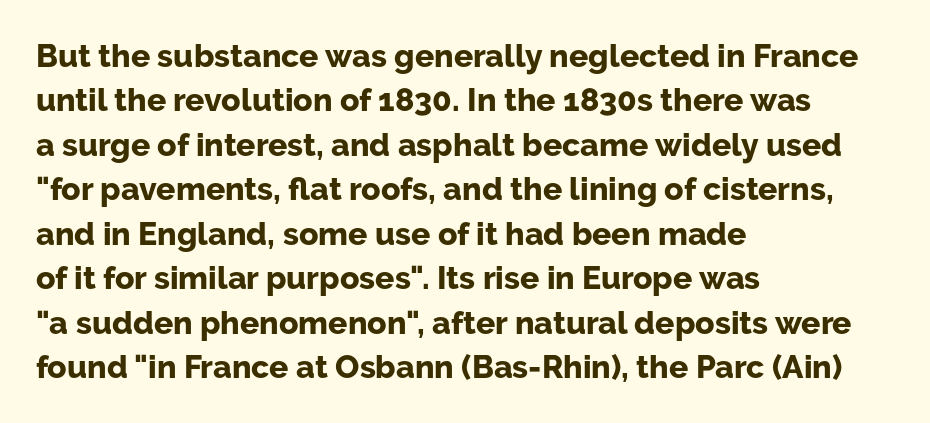
{"serif": "no", "italic": "no", "bold": "yes", "weight": "bold", "width": "normal", "stroke_contrast": "low", "x_height": "medium", "monospaced": "no", "underline": "no", "align": "left", "line_spacing": "normal", "line_spacing_ratio": 1.39, "letter_spacing": "normal", "letter_spacing_em": 0.0, "glyph_px": 32}
